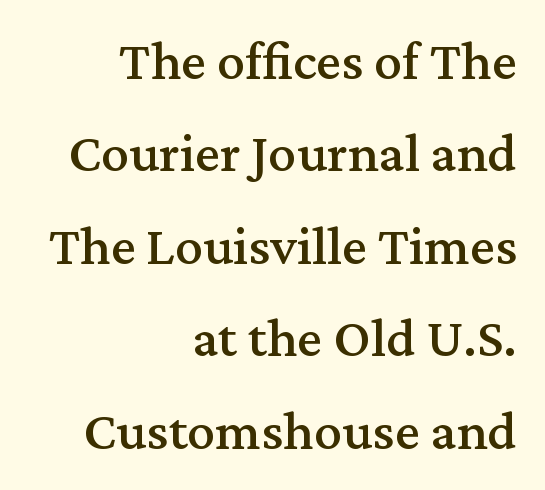
The image shows 56 px serif type, upright; set right-aligned, normal line spacing (1.65x), normal letter spacing, not underlined; medium stroke contrast and a medium x-height.
